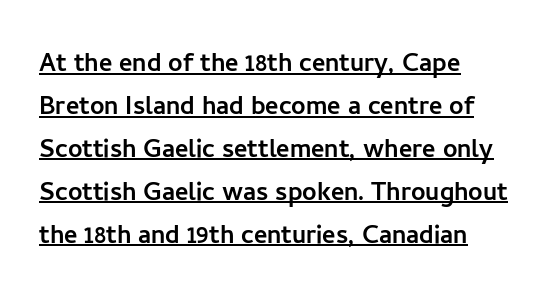
Do the letters lean? They stand straight. Looks like regular typesetting: each glyph gets only the width it needs. Notice how the passage keeps a crisp vertical edge on the left only. Quick note: underline on. Does the type have serifs? No, each stem ends abruptly. Summary of vertical rhythm: regular, with standard interline spacing.
